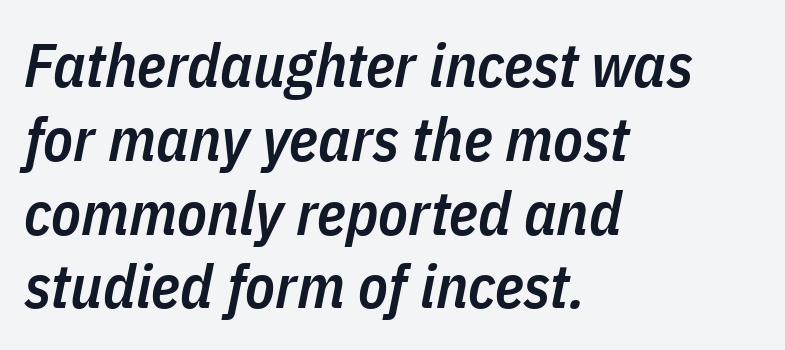
{"italic": "yes", "lean": "right", "slant_degrees": 11, "bold": "semi", "weight": "semibold", "width": "condensed", "stroke_contrast": "low", "x_height": "medium", "monospaced": "no", "underline": "no", "align": "left", "line_spacing_ratio": 1.21, "letter_spacing": "normal", "letter_spacing_em": 0.0, "glyph_px": 61}
